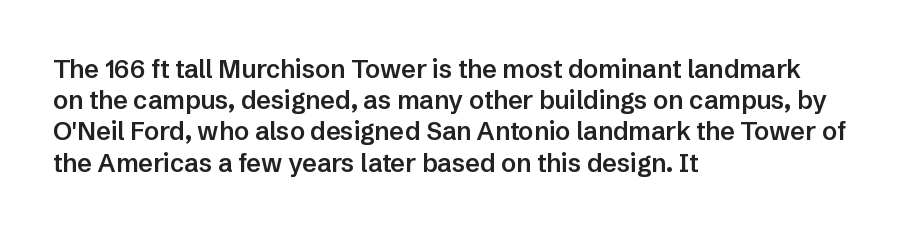
Q: Is the text bold? A: Semi-bold.
Q: Is the text italic (slanted)? A: No, it is upright.
Q: Is the text underlined? A: No.
Q: How is the paragraph aligned? A: Left-aligned.
Q: Is the spacing between letters normal or unusually wide? A: Normal.
Q: Is the spacing between lines tight, normal or loose? A: Normal.
